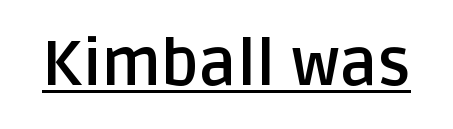
Classification — sans serif. This sample uses plain, unmodified letter spacing. Emphasis is given by a line drawn under the lettering. When letters stand straight like this, we call the style roman or upright.
